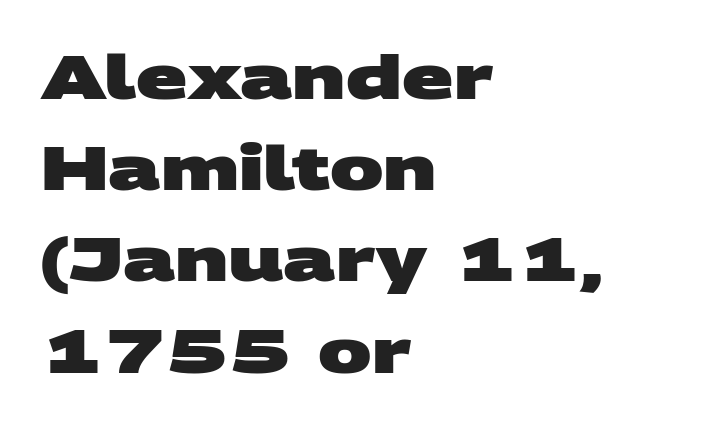
The image shows 60 px heavy, wide sans-serif type; set left-aligned, normal line spacing (1.52x), normal letter spacing, not underlined; medium stroke contrast and a large x-height.
